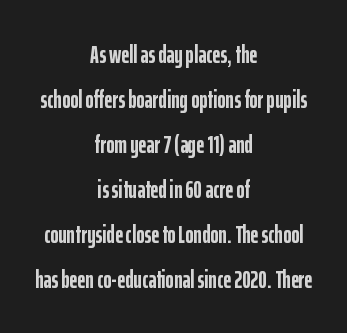
The font is running at its bold setting. Leftover space on each line is divided equally before and after the words. The foot of each line stays bare and open. The type sits square on the baseline with zero lean. There is no visible air inserted between adjacent glyphs.
